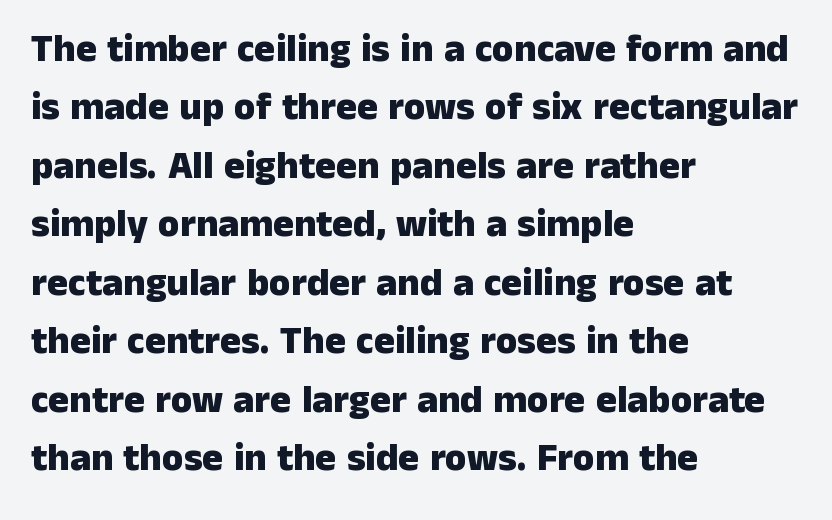
Type without underlining. Caption: bold face, heavy strokes. The letters sit at their default tracking, neither squeezed nor spread. Do the letters lean? They stand straight. Note the varied advance widths — an 'i' is clearly narrower than an 'm'.
